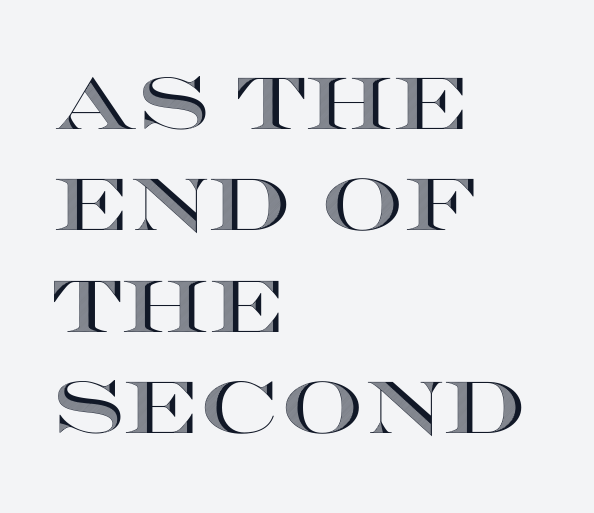
The image shows 73 px wide type, upright; set left-aligned, normal line spacing (1.39x), normal letter spacing, not underlined; a large x-height.
